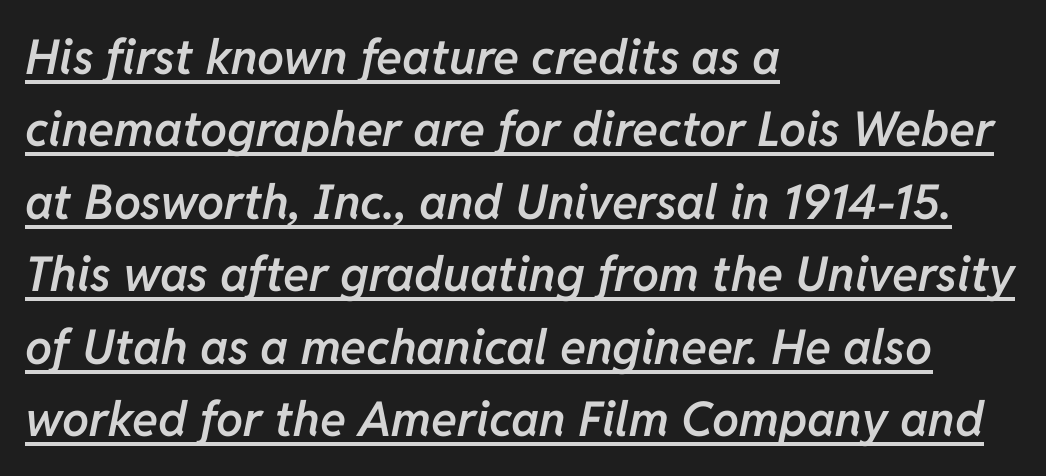
Every character sits at an angle, as italics do. Does extra space separate the letters? No, they use regular spacing. The passage shown is semibold, sitting just below true bold. A student would call this left alignment; a typographer would say flush left, rag right. The passage shown is underscored from start to finish. Is this a fixed-width face? No — the glyphs have proportional, varying widths.
